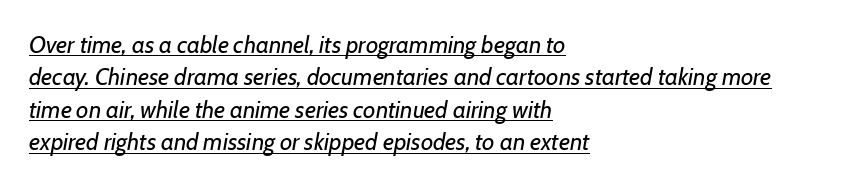
The image shows 24 px text type, italic (leaning right); set left-aligned, normal line spacing (1.35x), normal letter spacing, underlined.
